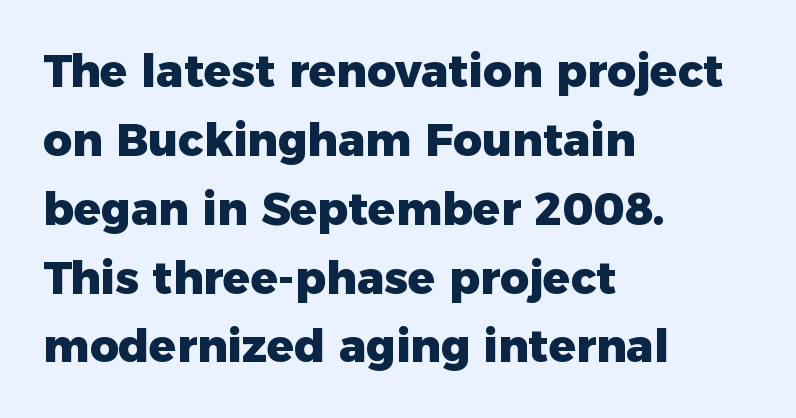
Students, note that the glyphs here touch the page at normal intervals. Is there much room between lines? A standard amount, neither cramped nor airy. If you drew a line through each stem, it would be perfectly vertical. The specimen omits any rule beneath the text block's lines.
